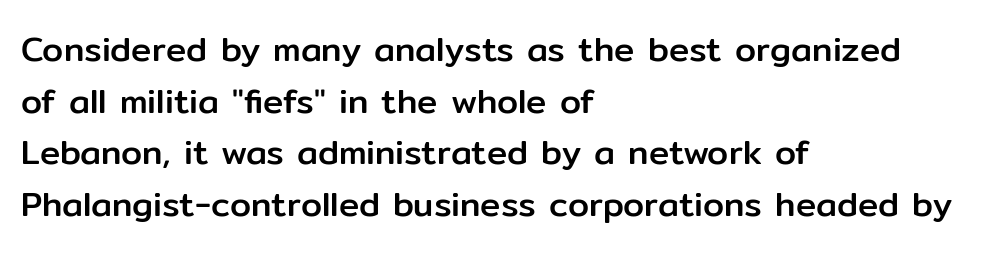
{"serif": "no", "italic": "no", "width": "normal", "stroke_contrast": "low", "x_height": "medium", "monospaced": "no", "underline": "no", "align": "left", "line_spacing": "normal", "line_spacing_ratio": 1.52, "letter_spacing": "normal", "letter_spacing_em": 0.0, "glyph_px": 34}
